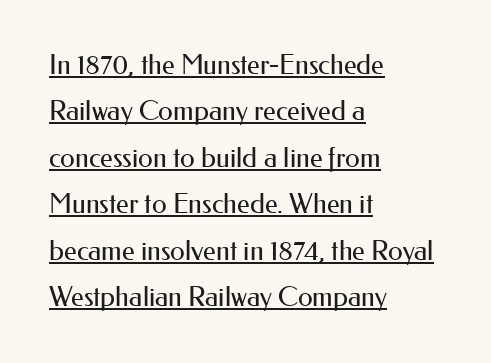
Underlining? Definitely there. The lines in this sample share a left origin and differ only in where they stop. Nope, not italic — everything's standing straight. Here the glyphs are tracked normally, forming tight word shapes. Summary of weight: not heavy and not bold.
